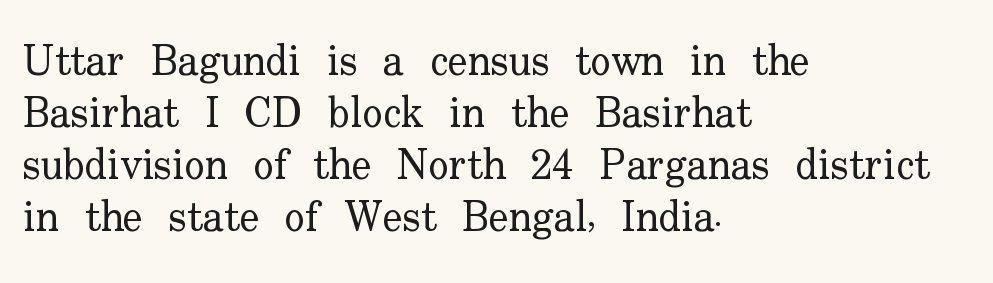
Q: Is the text bold? A: No.
Q: Is the text italic (slanted)? A: No, it is upright.
Q: Is the typeface a serif or a sans-serif typeface? A: Serif.
Q: Is the text underlined? A: No.
Q: How is the paragraph aligned? A: Left-aligned.
Q: Is the spacing between letters normal or unusually wide? A: Normal.
Q: Width (condensed, normal, or wide)? A: Normal.
Q: Stroke contrast? A: Low.
Q: x-height? A: Small.
Q: Monospaced? A: No.
